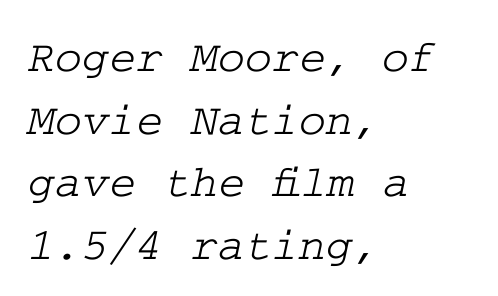
The image shows 46 px wide serif type; set left-aligned, normal line spacing (1.36x), normal letter spacing, not underlined; low stroke contrast and a medium x-height.
